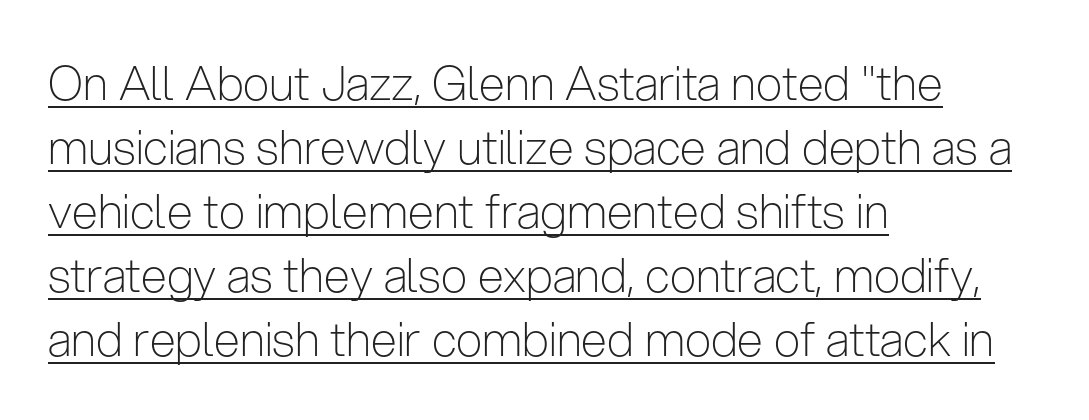
Tracking value appears to be zero — textbook default spacing. The letters carry no serifs — their stems end cleanly without finishing strokes. Every stem runs plumb, perpendicular to the baseline. Vertically, the passage feels balanced, rows spaced as you'd expect.
